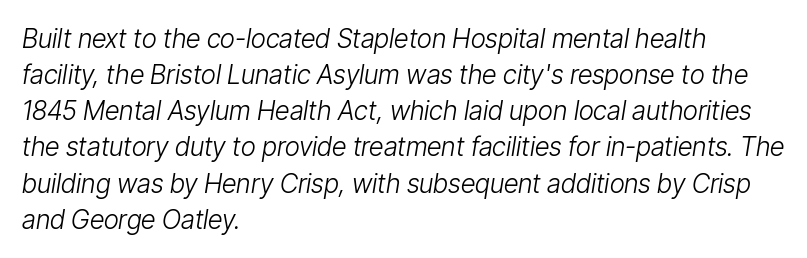
Each row of text sits above clean, open space. The typesetting does not lean heavy: it is not bold. The space between consecutive lines is moderate. You can tell it's italic because the verticals aren't actually vertical. Where is the straight margin? On the left. Compared with typical body copy, the letter spacing here is the same.
